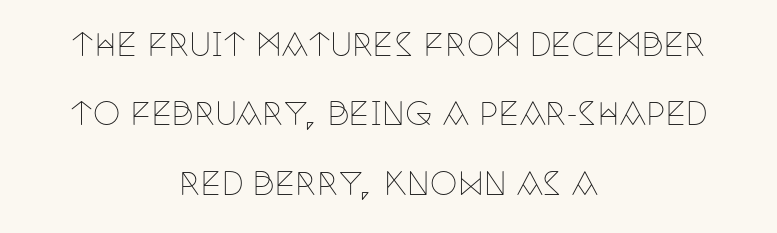
The image shows 31 px thin, condensed serif type, upright; set centered, loose line spacing (2.24x), normal letter spacing, not underlined; low stroke contrast and a large x-height.
